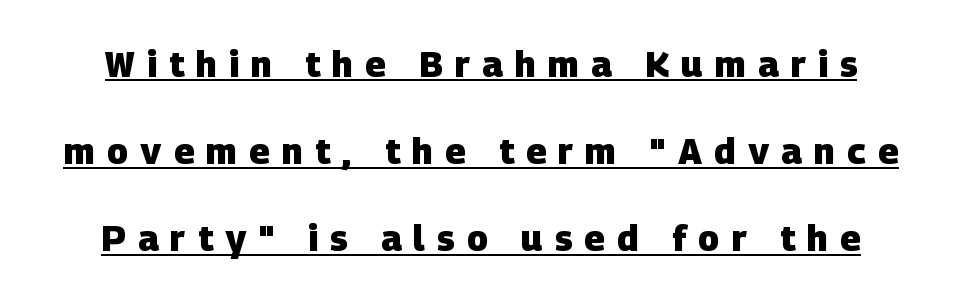
Q: Is the text bold? A: Yes.
Q: Is the typeface a serif or a sans-serif typeface? A: Sans-serif.
Q: Is the text underlined? A: Yes.
Q: Is the spacing between letters normal or unusually wide? A: Unusually wide.
Q: Is the spacing between lines tight, normal or loose? A: Loose.
Q: Width (condensed, normal, or wide)? A: Normal.
Q: Stroke contrast? A: Low.
Q: x-height? A: Large.
Q: Monospaced? A: No.
